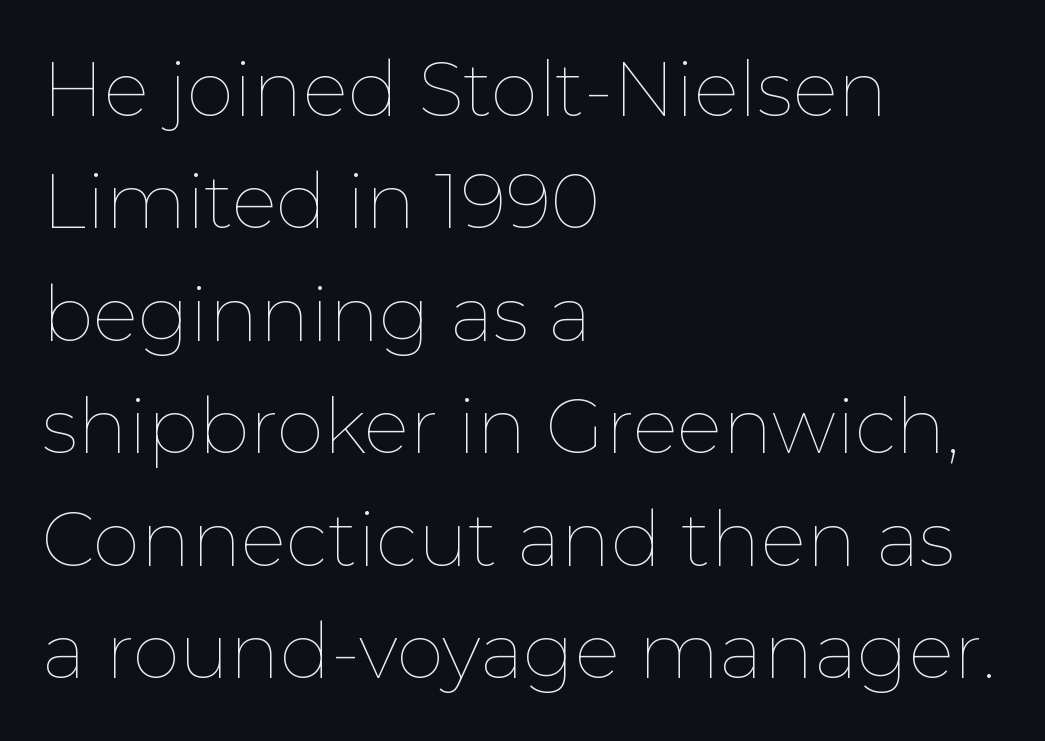
Q: Is the text bold? A: No.
Q: Is the text italic (slanted)? A: No, it is upright.
Q: Is the text underlined? A: No.
Q: How is the paragraph aligned? A: Left-aligned.
Q: Is the spacing between letters normal or unusually wide? A: Normal.
Q: Is the spacing between lines tight, normal or loose? A: Normal.
Q: Width (condensed, normal, or wide)? A: Normal.
Q: Stroke contrast? A: Low.
Q: x-height? A: Medium.
Q: Monospaced? A: No.
